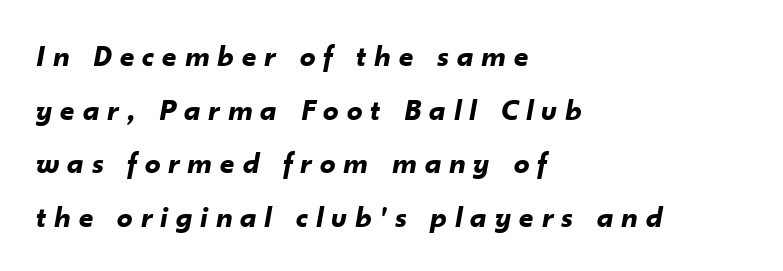
{"italic": "yes", "lean": "right", "slant_degrees": 10, "bold": "yes", "weight": "bold", "width": "normal", "stroke_contrast": "low", "x_height": "small", "monospaced": "no", "underline": "no", "align": "left", "line_spacing_ratio": 1.73, "letter_spacing": "wide", "letter_spacing_em": 0.26, "glyph_px": 31}
